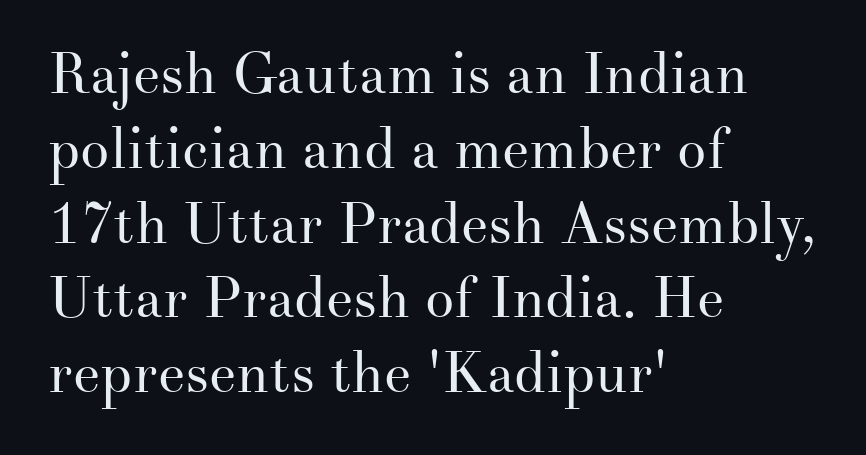
This sample uses plain, unmodified letter spacing. This sample uses an upright cut, with every glyph sitting square on the baseline. A typesetter would label this face a serif. The passage shown is typed in a proportional face where columns would drift. Descenders are the only things crossing below the line.
